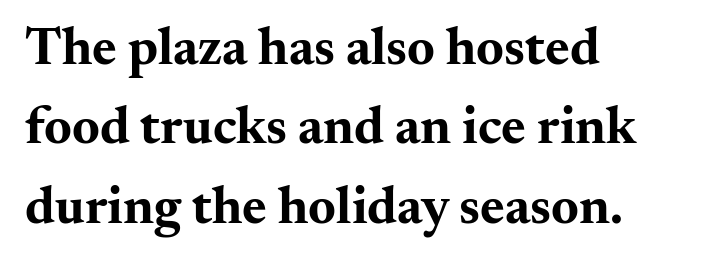
Q: Is the text bold? A: Yes.
Q: Is the text italic (slanted)? A: No, it is upright.
Q: Is the typeface a serif or a sans-serif typeface? A: Serif.
Q: Is the text underlined? A: No.
Q: How is the paragraph aligned? A: Left-aligned.
Q: Is the spacing between letters normal or unusually wide? A: Normal.
Q: Is the spacing between lines tight, normal or loose? A: Normal.
Q: Width (condensed, normal, or wide)? A: Wide.
Q: Stroke contrast? A: Medium.
Q: x-height? A: Small.
Q: Monospaced? A: No.
